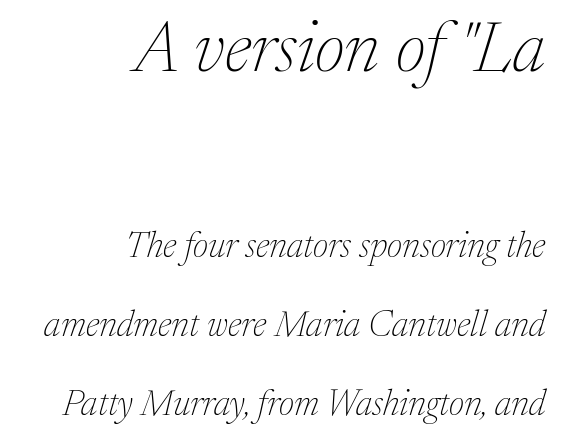
The image shows 71 px thin serif type, italic (leaning right); set right-aligned, loose line spacing (2.19x), normal letter spacing, not underlined; the first (top) block is 1.97x larger; medium stroke contrast and a medium x-height.
